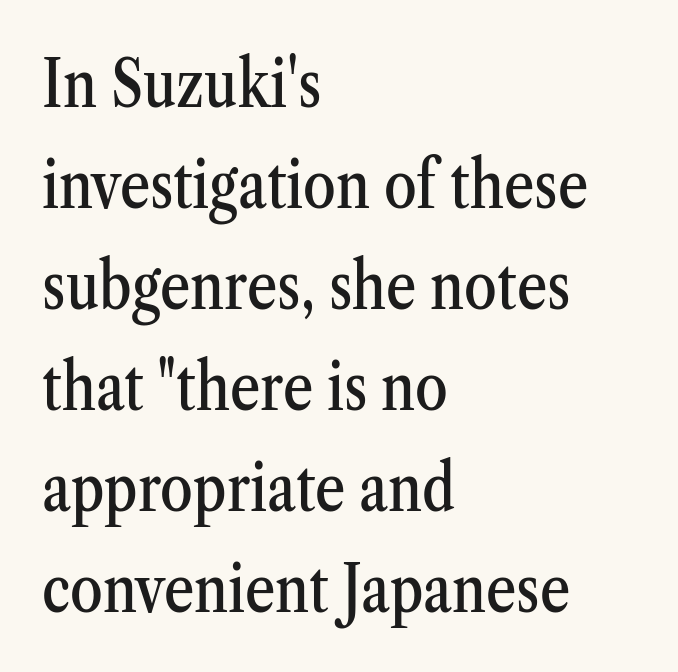
Q: Is the text italic (slanted)? A: No, it is upright.
Q: Is the typeface a serif or a sans-serif typeface? A: Serif.
Q: Is the text underlined? A: No.
Q: How is the paragraph aligned? A: Left-aligned.
Q: Is the spacing between letters normal or unusually wide? A: Normal.
Q: Is the spacing between lines tight, normal or loose? A: Normal.
Q: Width (condensed, normal, or wide)? A: Condensed.
Q: Stroke contrast? A: Medium.
Q: x-height? A: Medium.
Q: Monospaced? A: No.
